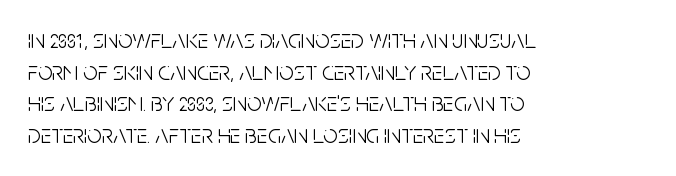
{"italic": "no", "bold": "no", "underline": "no", "align": "left", "line_spacing_ratio": 1.22, "letter_spacing": "normal", "letter_spacing_em": 0.0, "glyph_px": 26}
